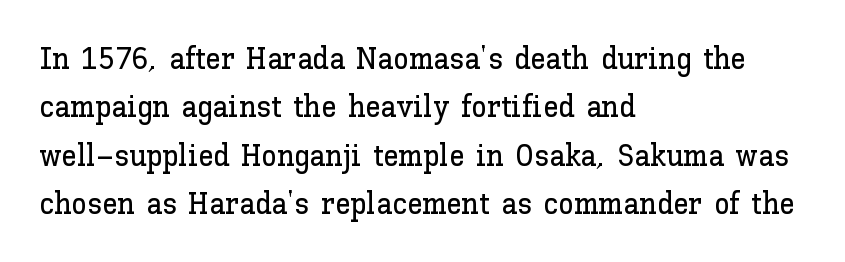
Q: Is the text italic (slanted)? A: No, it is upright.
Q: Is the text underlined? A: No.
Q: How is the paragraph aligned? A: Left-aligned.
Q: Is the spacing between letters normal or unusually wide? A: Normal.
Q: Is the spacing between lines tight, normal or loose? A: Normal.
Q: Width (condensed, normal, or wide)? A: Normal.
Q: Stroke contrast? A: Low.
Q: x-height? A: Medium.
Q: Monospaced? A: No.
